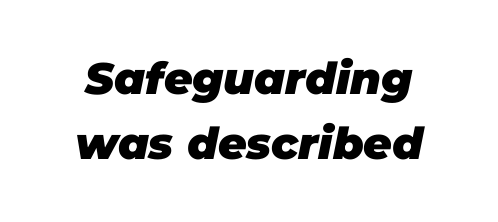
The image shows 44 px heavy type, italic (leaning right); set normal line spacing (1.47x), normal letter spacing, not underlined; low stroke contrast and a large x-height.
